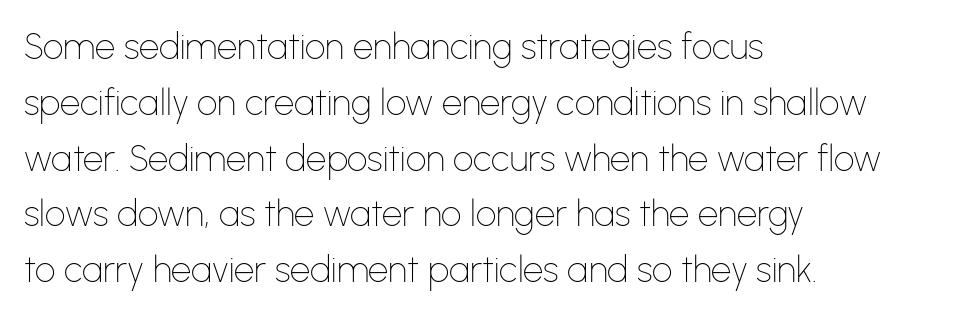
Q: Is the text bold? A: No.
Q: Is the text italic (slanted)? A: No, it is upright.
Q: Is the typeface a serif or a sans-serif typeface? A: Sans-serif.
Q: Is the text underlined? A: No.
Q: How is the paragraph aligned? A: Left-aligned.
Q: Is the spacing between letters normal or unusually wide? A: Normal.
Q: Is the spacing between lines tight, normal or loose? A: Normal.
Q: Width (condensed, normal, or wide)? A: Normal.
Q: Stroke contrast? A: Low.
Q: x-height? A: Medium.
Q: Monospaced? A: No.
